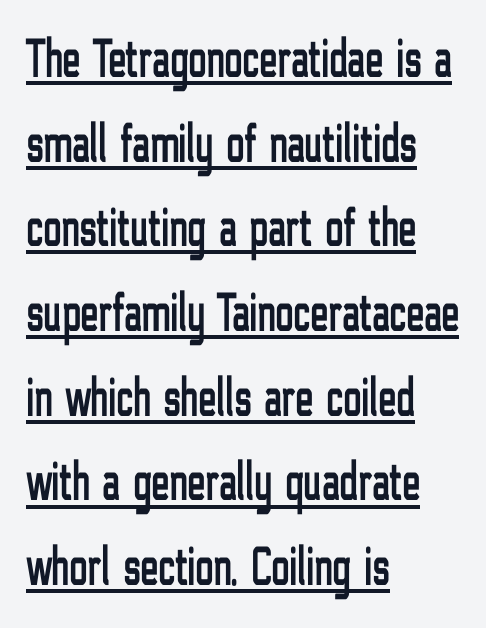
The image shows 55 px condensed sans-serif type, upright; set left-aligned, normal line spacing (1.54x), normal letter spacing, underlined; low stroke contrast and a medium x-height.
